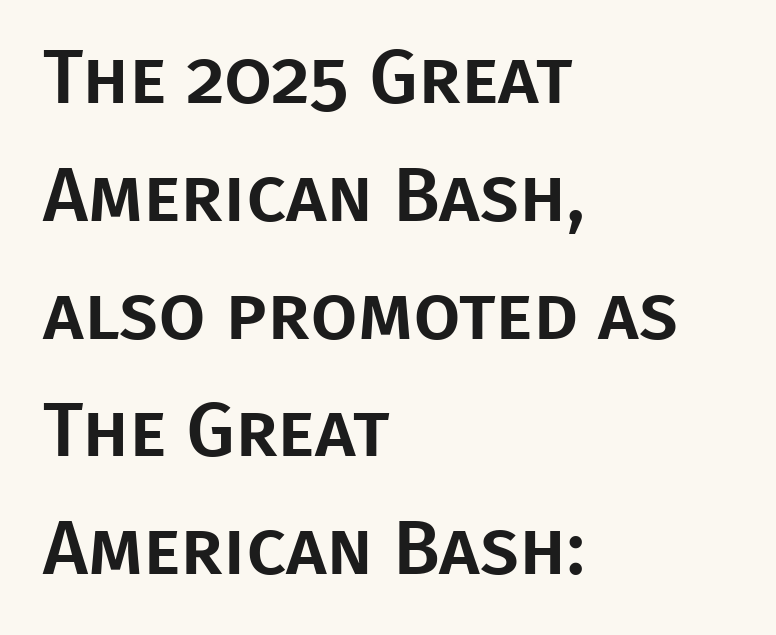
Look at the bottom of the vertical strokes: they stop flat, with no serifs. Rule under the text: the space is simply empty. Typeset ragged right — the left edge is the straight one. Each letter keeps its own natural width here, so spacing adapts to shape. The letters stand straight up with perfectly vertical stems.
